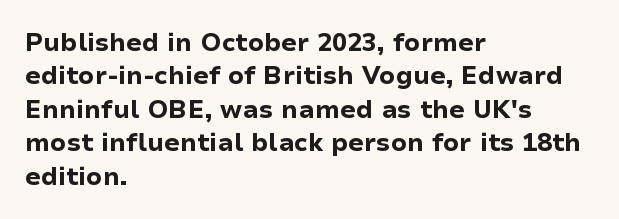
{"italic": "no", "bold": "yes", "underline": "no", "align": "left", "line_spacing": "normal", "line_spacing_ratio": 1.34, "letter_spacing": "normal", "letter_spacing_em": 0.0, "glyph_px": 25}
